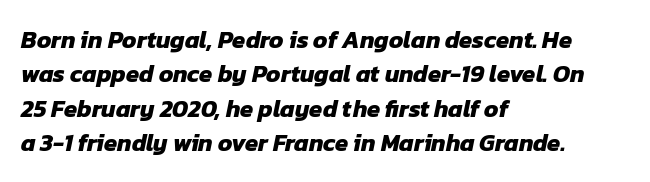
{"bold": "yes", "underline": "no", "align": "left", "line_spacing": "normal", "line_spacing_ratio": 1.43, "letter_spacing": "normal", "letter_spacing_em": 0.0, "glyph_px": 24}
